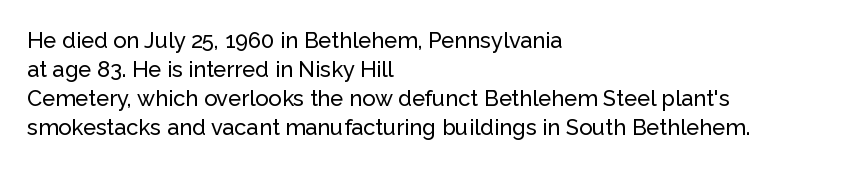
{"italic": "no", "underline": "no", "align": "left", "line_spacing": "normal", "line_spacing_ratio": 1.32, "letter_spacing": "normal", "letter_spacing_em": 0.0, "glyph_px": 22}
